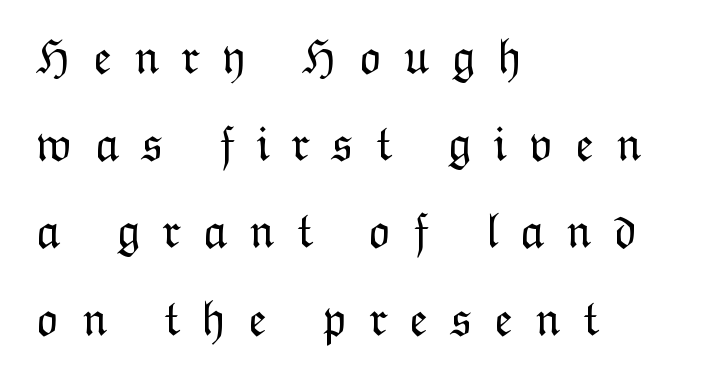
The image shows 49 px light type, upright; set left-aligned, line spacing 1.78x, unusually wide letter spacing (+0.44 em), not underlined; low stroke contrast and a medium x-height.
